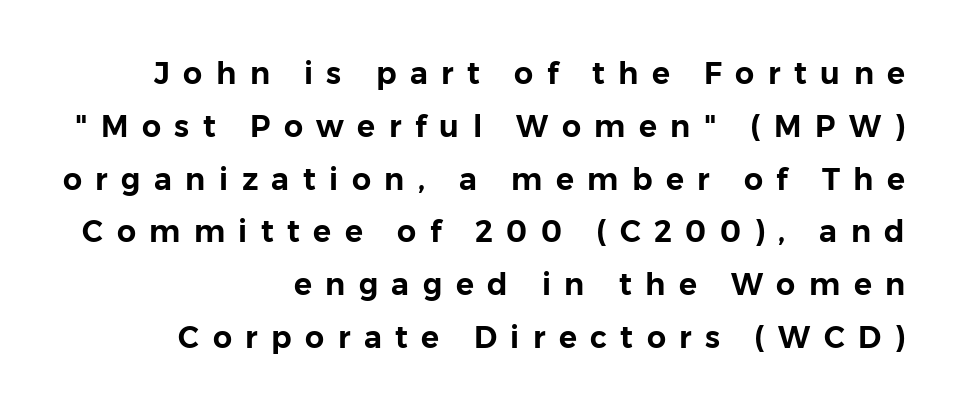
The image shows 30 px sans-serif type, upright; set right-aligned, line spacing 1.76x, unusually wide letter spacing (+0.45 em), not underlined; low stroke contrast and a medium x-height.
